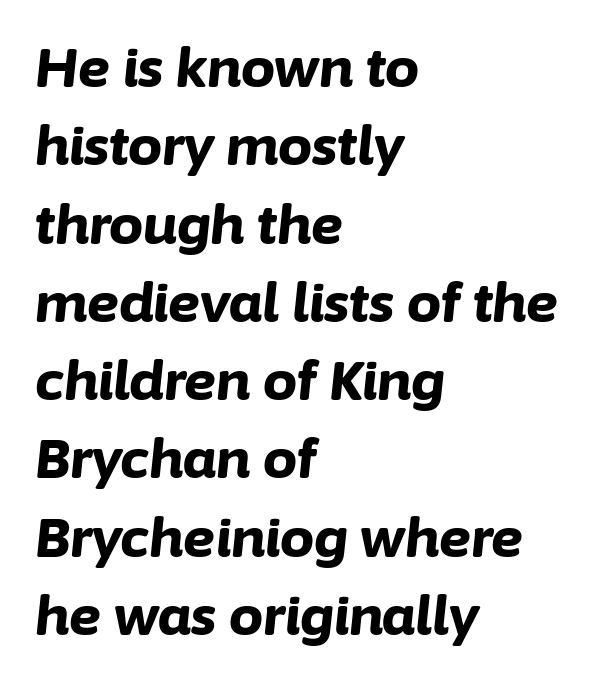
{"italic": "yes", "lean": "right", "slant_degrees": 6, "bold": "yes", "weight": "bold", "width": "normal", "stroke_contrast": "low", "x_height": "medium", "monospaced": "no", "underline": "no", "align": "left", "line_spacing": "normal", "line_spacing_ratio": 1.45, "letter_spacing": "normal", "letter_spacing_em": 0.0, "glyph_px": 54}
